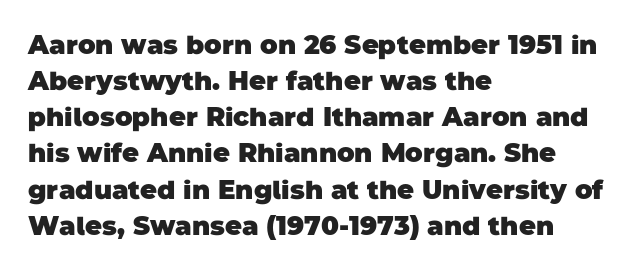
Q: Is the text bold? A: Yes.
Q: Is the text underlined? A: No.
Q: How is the paragraph aligned? A: Left-aligned.
Q: Is the spacing between letters normal or unusually wide? A: Normal.
Q: Is the spacing between lines tight, normal or loose? A: Normal.
